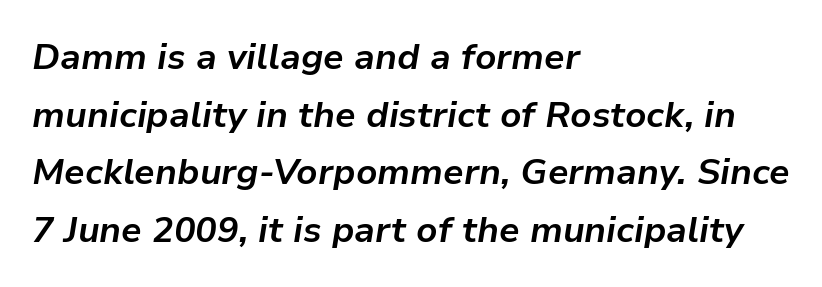
The image shows 36 px bold type, italic (leaning right); set left-aligned, normal line spacing (1.6x), normal letter spacing, not underlined; low stroke contrast and a medium x-height.
